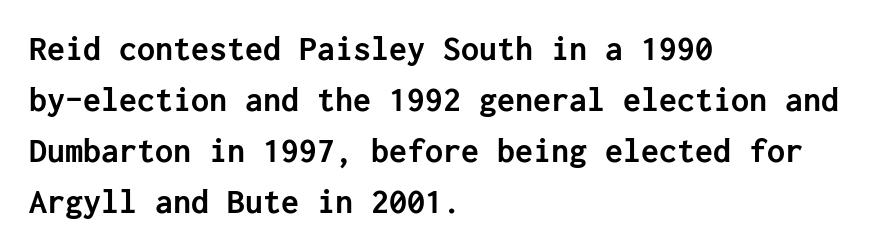
The image shows 36 px semibold sans-serif type, upright; set left-aligned, normal line spacing (1.42x), normal letter spacing, not underlined; low stroke contrast and a medium x-height.
